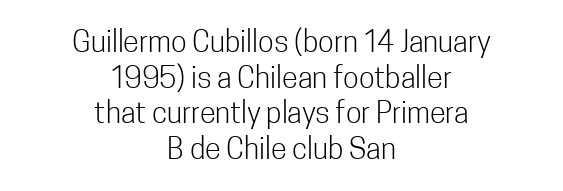
{"serif": "no", "italic": "no", "bold": "no", "weight": "light", "width": "condensed", "stroke_contrast": "low", "x_height": "medium", "monospaced": "no", "underline": "no", "align": "center", "line_spacing_ratio": 1.23, "letter_spacing": "normal", "letter_spacing_em": 0.0, "glyph_px": 29}
